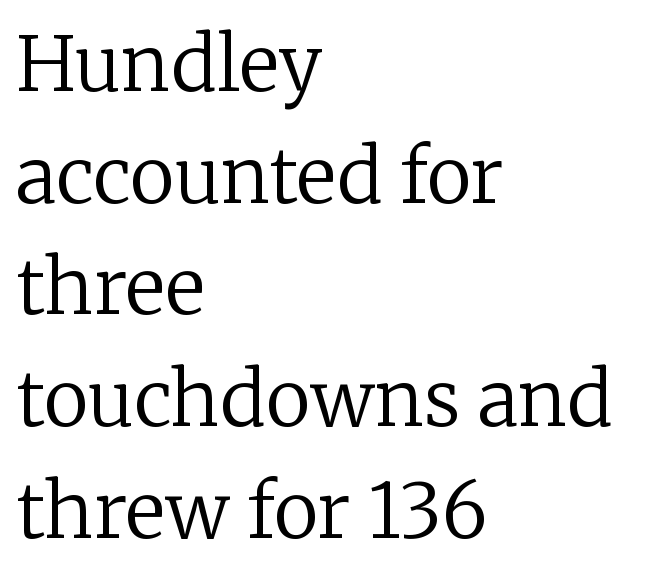
{"serif": "yes", "italic": "no", "bold": "no", "weight": "regular", "width": "normal", "stroke_contrast": "low", "x_height": "medium", "monospaced": "no", "underline": "no", "align": "left", "line_spacing": "normal", "line_spacing_ratio": 1.47, "letter_spacing": "normal", "letter_spacing_em": 0.0, "glyph_px": 76}
